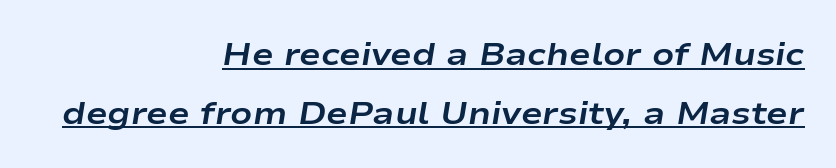
{"italic": "yes", "lean": "right", "slant_degrees": 9, "bold": "yes", "weight": "bold", "width": "wide", "stroke_contrast": "low", "x_height": "medium", "monospaced": "no", "underline": "yes", "align": "right", "line_spacing_ratio": 1.83, "letter_spacing": "normal", "letter_spacing_em": 0.0, "glyph_px": 32}
